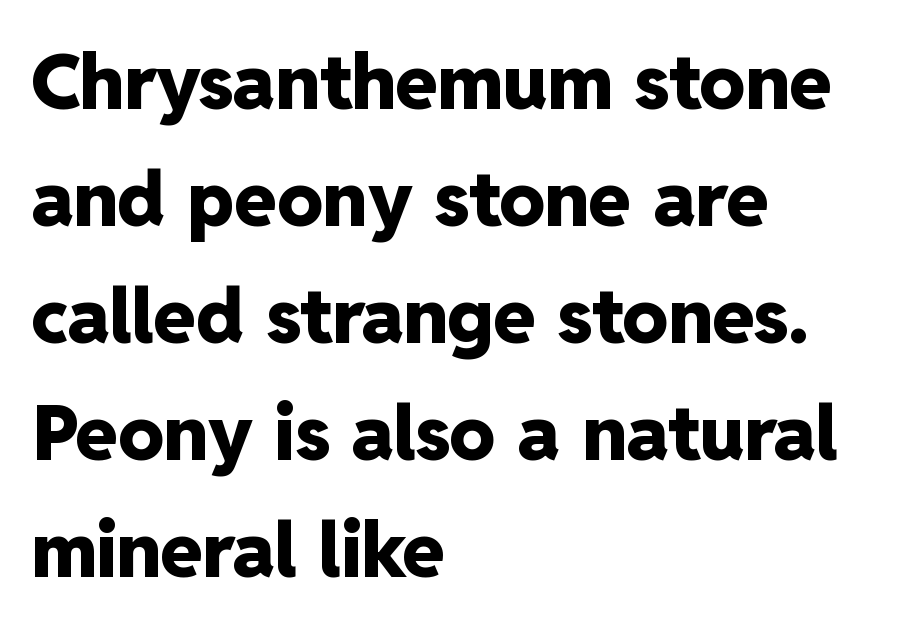
Font category for this specimen: sans-serif. Ascenders rise straight up at ninety degrees. The setting favours the left margin, as ordinary paragraphs usually do. Regular leading. Spacing verdict: proportional, widths tailored to each character.
